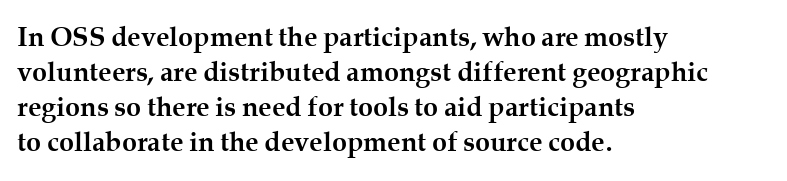
Is there much room between lines? A standard amount, neither cramped nor airy. Emphasis by weight is at full strength: bold. Each word holds together tightly as a unit, with standard inter-letter gaps. Rule under the text: the space is simply empty. Style check: upright. Does the copy run flush right? No — it runs flush left.
